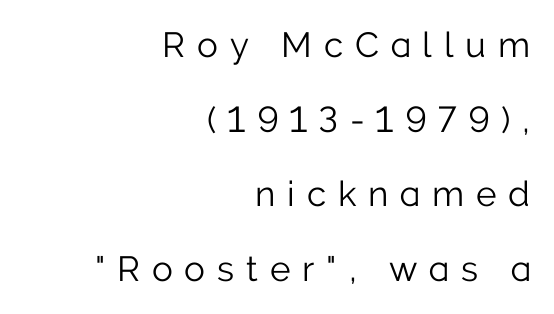
Q: Is the text bold? A: No.
Q: Is the text italic (slanted)? A: No, it is upright.
Q: Is the typeface a serif or a sans-serif typeface? A: Sans-serif.
Q: Is the text underlined? A: No.
Q: How is the paragraph aligned? A: Right-aligned.
Q: Is the spacing between letters normal or unusually wide? A: Unusually wide.
Q: Is the spacing between lines tight, normal or loose? A: Loose.
Q: Width (condensed, normal, or wide)? A: Normal.
Q: Stroke contrast? A: Low.
Q: x-height? A: Medium.
Q: Monospaced? A: No.
